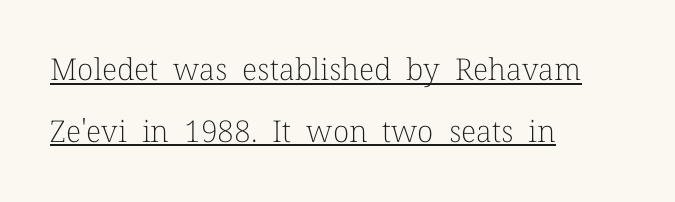
The specimen reads as upright at a glance. Compared with undecorated copy, this sample adds a rule below the words. Every row of glyphs begins at an identical x-position on the left. Small tapered or slab feet sit at the stroke ends, so this counts as serif.
